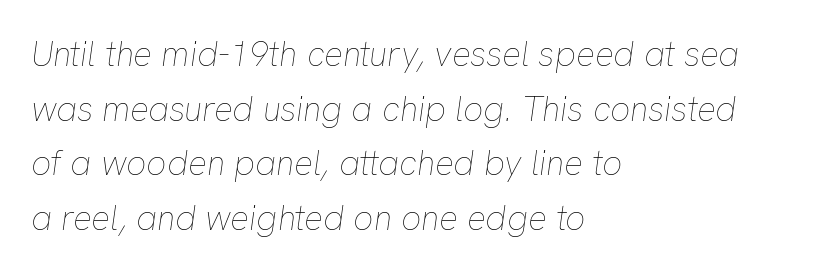
Unmarked baselines from the first word to the last. Notice how the passage keeps a crisp vertical edge on the left only. Stems and bowls with no extra thickness — not bold. A normal amount of white space separates one row of letters from the next. Looks like regular typesetting: each glyph gets only the width it needs. Standard letterfit; no display-style spreading of the glyphs.
